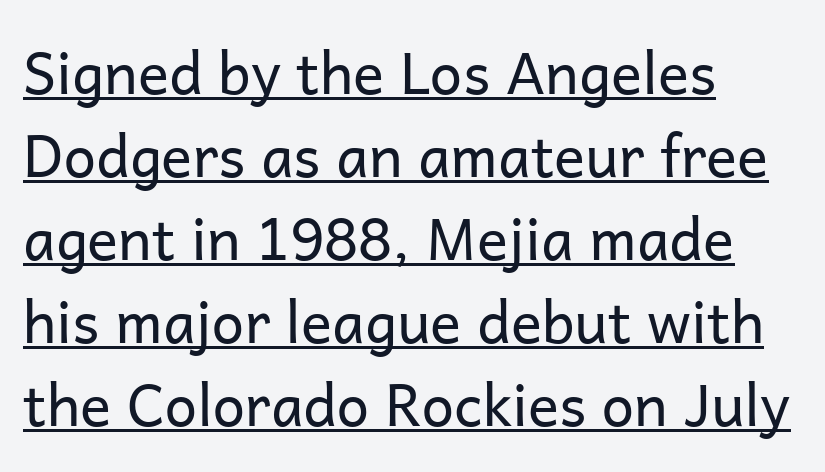
Horizontal bands of white between lines are of average thickness. Quick note: not italic, upright. These lines keep a tight, regular rhythm from letter to letter. Line beginnings align vertically; line endings do not. This sample has the flowing, uneven cadence of proportional lettering. The passage shown is not bold in any degree.
